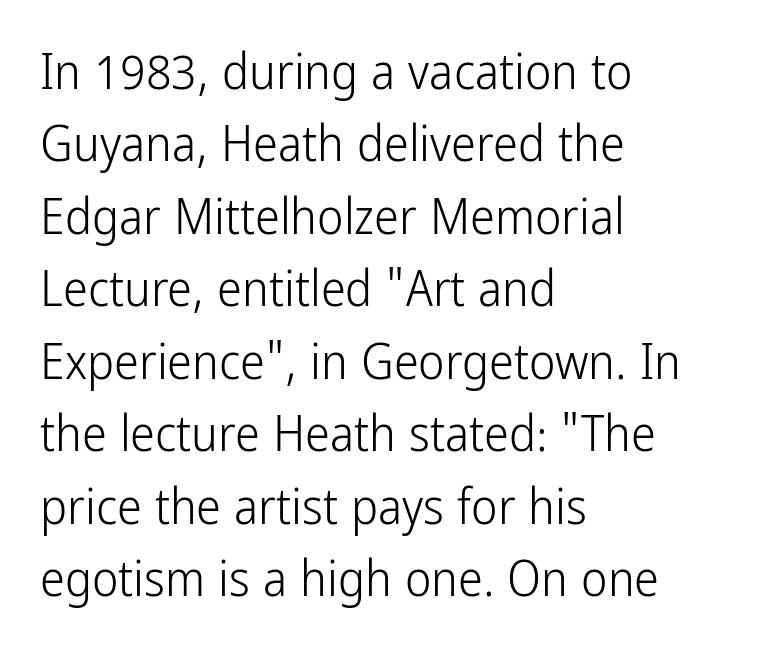
{"serif": "no", "italic": "no", "bold": "no", "weight": "light", "width": "condensed", "stroke_contrast": "low", "x_height": "medium", "monospaced": "no", "underline": "no", "align": "left", "line_spacing": "normal", "line_spacing_ratio": 1.45, "letter_spacing": "normal", "letter_spacing_em": 0.0, "glyph_px": 50}
